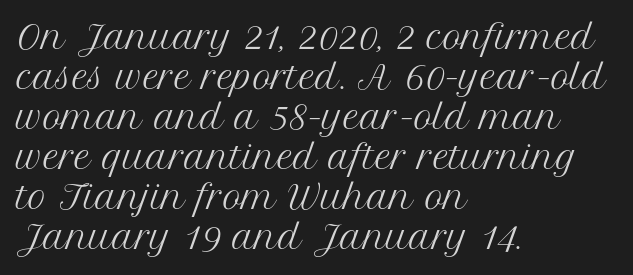
Q: Is the text bold? A: No.
Q: Is the text italic (slanted)? A: Yes.
Q: Is the text underlined? A: No.
Q: How is the paragraph aligned? A: Left-aligned.
Q: Is the spacing between letters normal or unusually wide? A: Normal.
Q: Is the spacing between lines tight, normal or loose? A: Normal.
Q: Width (condensed, normal, or wide)? A: Normal.
Q: Stroke contrast? A: Medium.
Q: x-height? A: Medium.
Q: Monospaced? A: No.
